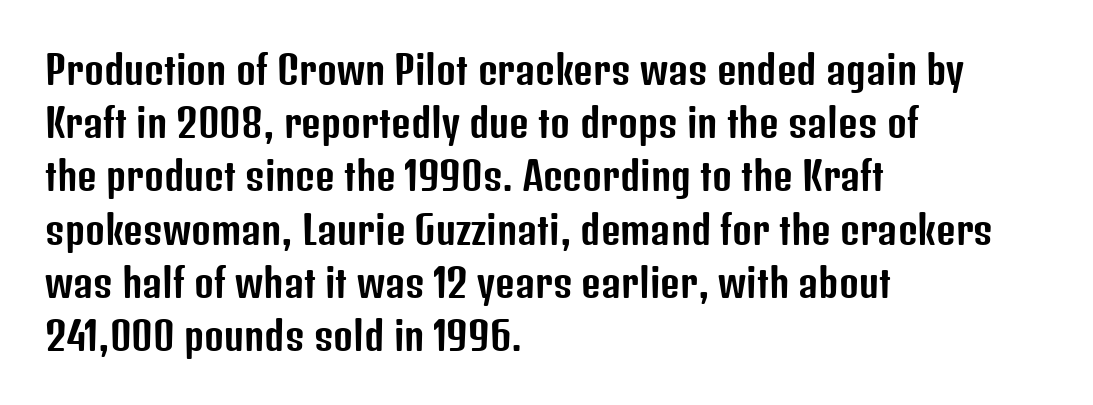
How are the letters spaced? Ordinarily, with no added tracking. Rendered with straight, roman letterforms. Bare-footed words on every line. I'd call this a sans setting — the letters go barefoot. A student would call this left alignment; a typographer would say flush left, rag right. The passage shown is typed in a proportional face where columns would drift.
